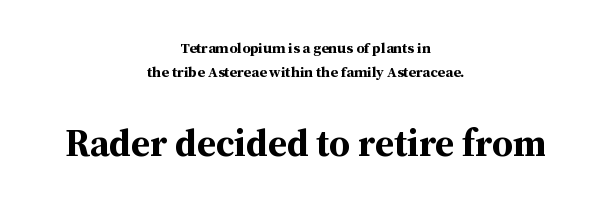
Centered paragraph, ragged on both sides. Each letter keeps its own natural width here, so spacing adapts to shape. Check the space under the baseline: it is left empty. The type is set solid horizontally, with unmodified tracking.
